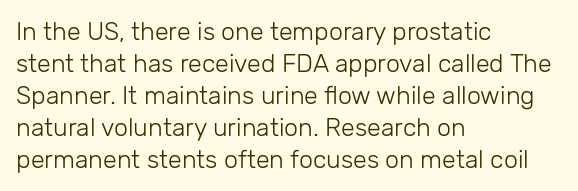
Glance below the letters and you will spot only blank space. The weight tops out at a normal text grade. Teacher's note: observe the even left margin — that is flush-left alignment. Interline gaps are of average width in this sample. In terms of posture, this sample is upright.
